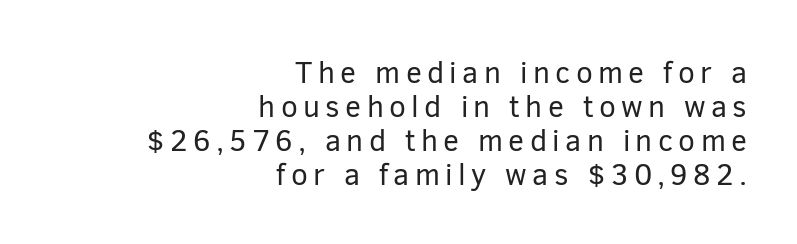
{"serif": "no", "italic": "no", "bold": "no", "weight": "regular", "width": "normal", "stroke_contrast": "low", "x_height": "medium", "monospaced": "no", "underline": "no", "align": "right", "line_spacing": "tight", "line_spacing_ratio": 1.13, "glyph_px": 30}
